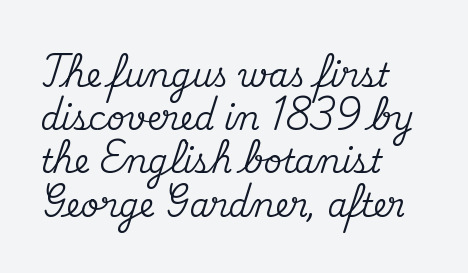
Horizontal bands of white between lines are of average thickness. The face used here is seriffed, in the tradition of book romans. These lines are rendered in a variable-pitch font. Descenders are the only things crossing below the line.
